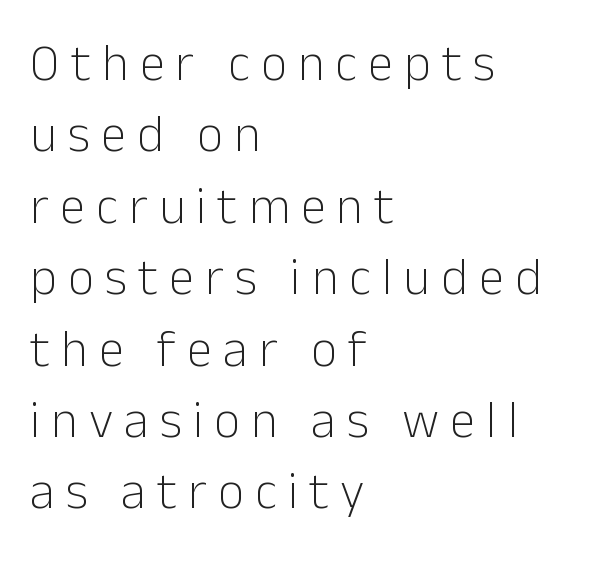
Here the designer chose a conventional face with non-uniform glyph widths. Grotesque or geometric, the face here clearly has no serifs. Summary of weight: not heavy and not bold. A bare baseline throughout the passage. In terms of letterspacing, this is a distinctly airy, spread setting. Each new line begins a customary step beneath the previous one.
